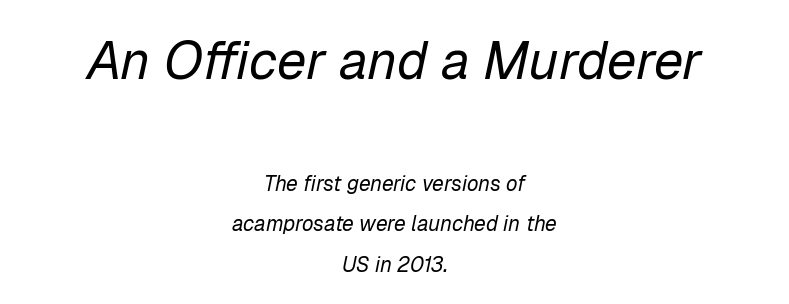
The image shows 53 px regular-weight type, italic (leaning right); set centered, loose line spacing (1.92x), normal letter spacing, not underlined; the first (top) block is 2.52x larger; low stroke contrast and a medium x-height.
